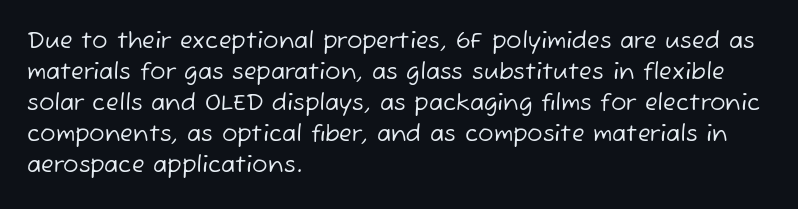
The vertical gap from one line to the next is medium. The letterforms sit at book weight or below. Underline: absent. All the whitespace from short lines collects on the right. The type is set solid horizontally, with unmodified tracking.
